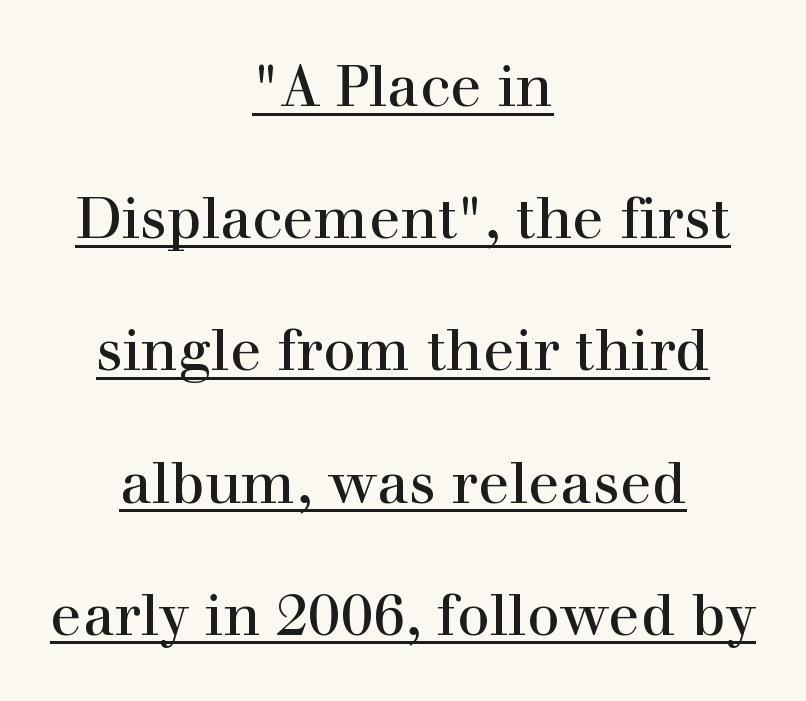
Q: Is the text italic (slanted)? A: No, it is upright.
Q: Is the typeface a serif or a sans-serif typeface? A: Serif.
Q: Is the text underlined? A: Yes.
Q: How is the paragraph aligned? A: Centered.
Q: Is the spacing between letters normal or unusually wide? A: Normal.
Q: Is the spacing between lines tight, normal or loose? A: Loose.
Q: Width (condensed, normal, or wide)? A: Normal.
Q: x-height? A: Medium.
Q: Monospaced? A: No.
